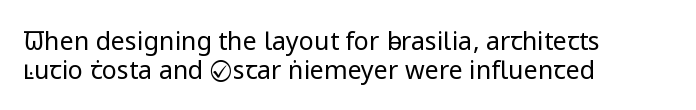
The image shows 25 px text type, upright; set left-aligned, line spacing 1.16x, normal letter spacing, not underlined.
